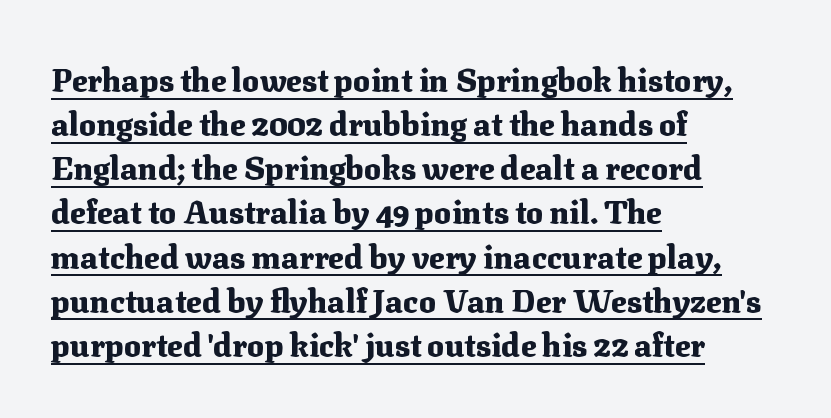
Q: Is the text bold? A: Yes.
Q: Is the text italic (slanted)? A: No, it is upright.
Q: Is the typeface a serif or a sans-serif typeface? A: Serif.
Q: Is the text underlined? A: Yes.
Q: How is the paragraph aligned? A: Left-aligned.
Q: Is the spacing between letters normal or unusually wide? A: Normal.
Q: Is the spacing between lines tight, normal or loose? A: Normal.
Q: Width (condensed, normal, or wide)? A: Normal.
Q: Stroke contrast? A: Medium.
Q: x-height? A: Medium.
Q: Monospaced? A: No.
